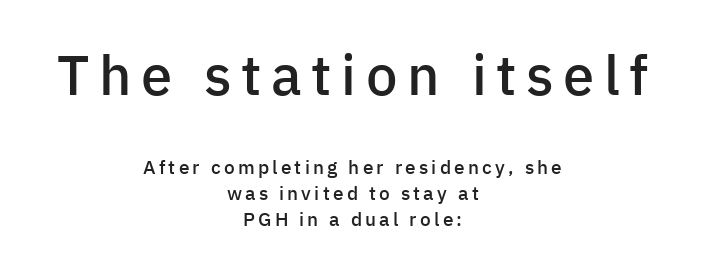
The image shows 56 px semibold sans-serif type, upright; set centered, normal line spacing (1.35x), not underlined; the first (top) block is 2.95x larger; low stroke contrast and a medium x-height.
